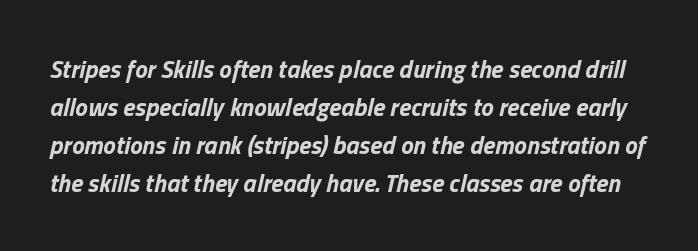
The image shows 25 px bold type, italic (leaning right); set normal line spacing (1.52x), normal letter spacing, not underlined.
